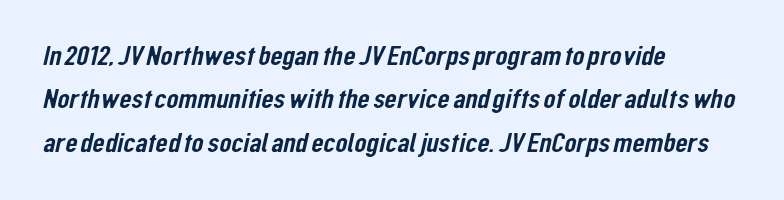
{"serif": "no", "width": "condensed", "stroke_contrast": "low", "x_height": "medium", "monospaced": "no", "underline": "no", "align": "left", "line_spacing": "normal", "line_spacing_ratio": 1.55, "letter_spacing": "normal", "letter_spacing_em": 0.0, "glyph_px": 28}
